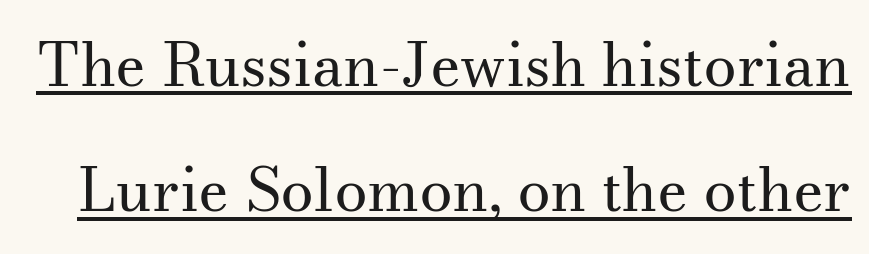
Q: Is the text bold? A: No.
Q: Is the text italic (slanted)? A: No, it is upright.
Q: Is the typeface a serif or a sans-serif typeface? A: Serif.
Q: Is the text underlined? A: Yes.
Q: Is the spacing between letters normal or unusually wide? A: Normal.
Q: Is the spacing between lines tight, normal or loose? A: Loose.
Q: Width (condensed, normal, or wide)? A: Normal.
Q: Stroke contrast? A: Medium.
Q: x-height? A: Small.
Q: Monospaced? A: No.
